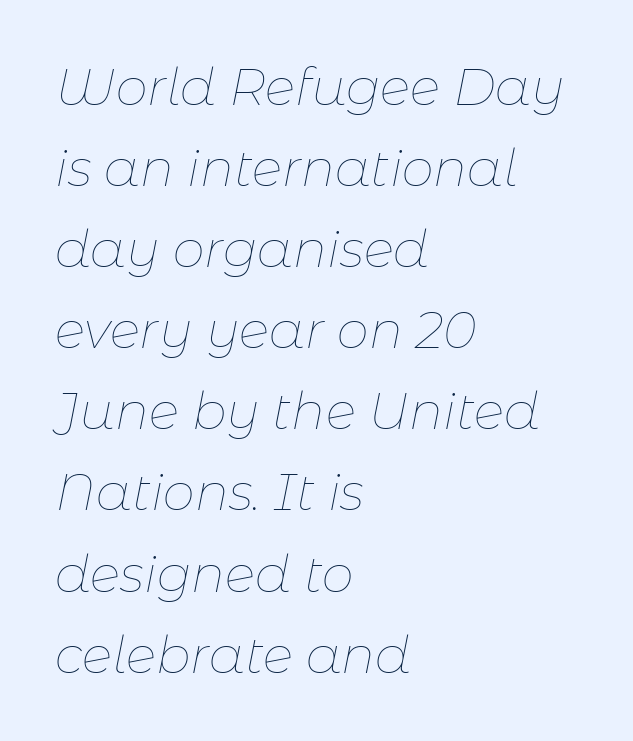
{"italic": "yes", "lean": "right", "slant_degrees": 11, "bold": "no", "weight": "thin", "width": "normal", "stroke_contrast": "low", "x_height": "medium", "monospaced": "no", "underline": "no", "align": "left", "line_spacing": "normal", "line_spacing_ratio": 1.59, "letter_spacing": "normal", "letter_spacing_em": 0.0, "glyph_px": 51}
